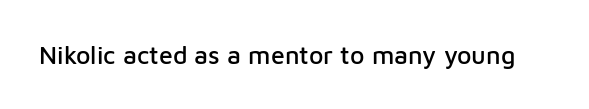
If you drew a line through each stem, it would be perfectly vertical. Characters follow at the spacing the type designer built in. The words here are not underlined.
